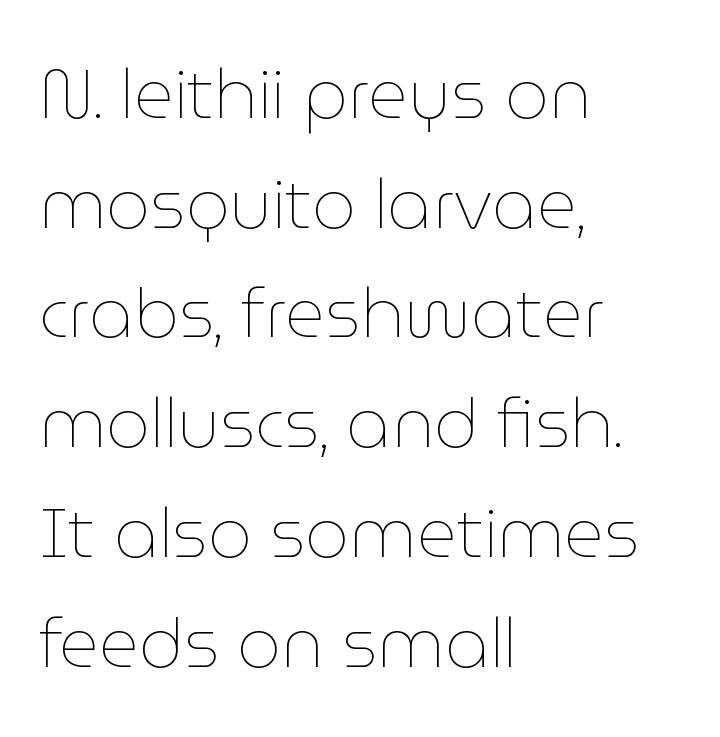
The image shows 69 px thin type, upright; set left-aligned, normal line spacing (1.59x), normal letter spacing, not underlined; low stroke contrast and a medium x-height.
